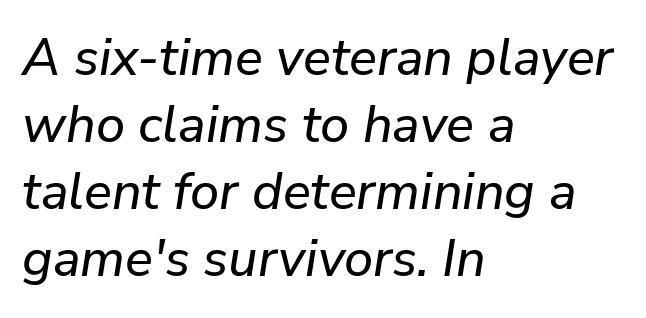
{"italic": "yes", "lean": "right", "slant_degrees": 9, "width": "normal", "stroke_contrast": "low", "x_height": "medium", "monospaced": "no", "underline": "no", "align": "left", "line_spacing": "normal", "line_spacing_ratio": 1.29, "letter_spacing": "normal", "letter_spacing_em": 0.0, "glyph_px": 52}
